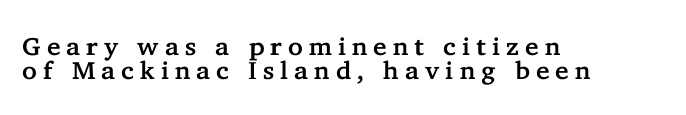
The tracking jumps out immediately: characters are airy and widely separated. Is the block centered? No — it sits flush against the left margin. The passage shown is not underscored anywhere. Posture: straight, roman, zero tilt.
